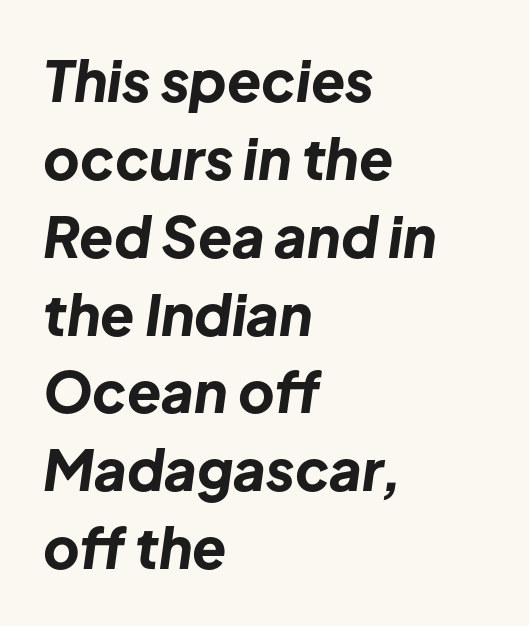
This block has exactly the height ordinary leading produces. These lines are rendered in a variable-pitch font. Bold? Absolutely — the strokes are thick and heavy. Looking at the ascenders, they clearly lean. The zone under the glyphs is completely vacant.
